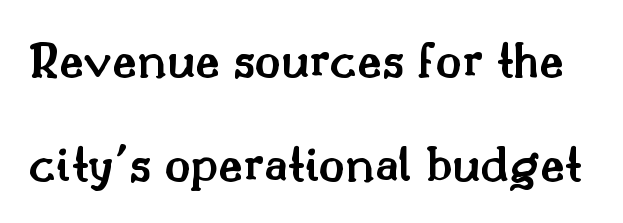
Descender tails drop into unmarked territory. The leading is generous, giving the passage an open texture. Caption: standard tracking, unaltered. The passage shown is typed in a proportional face where columns would drift.
